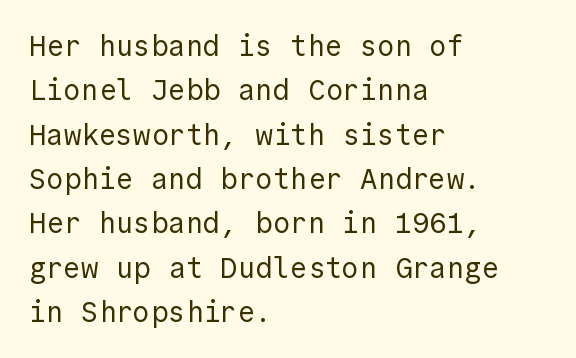
Short and long lines alike share a common starting point at left. Unbolded letterforms with no extra heft. This rendering leaves character spacing at its baseline value. Successive baselines arrive at the customary interval. Each letter's strokes conclude bluntly, with no projecting serifs.
